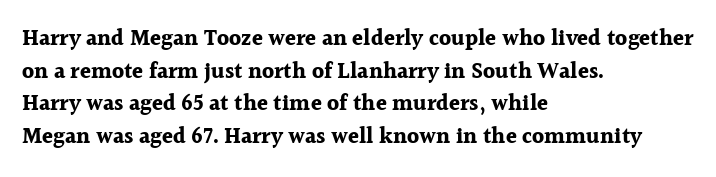
The image shows 22 px bold type, upright; set left-aligned, normal line spacing (1.48x), normal letter spacing, not underlined.
